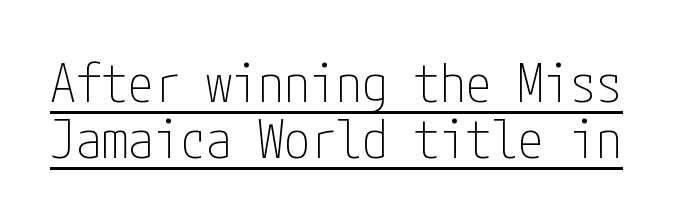
The image shows 52 px thin, condensed sans-serif type, upright; set tight line spacing (1.07x), normal letter spacing, underlined; low stroke contrast and a medium x-height.
